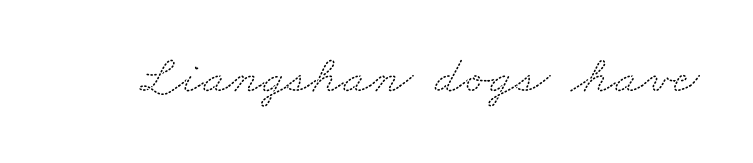
Serif or sans? Serif — the stroke terminals have little feet. Short note: letters normally spaced. Descender tails drop into unmarked territory. Is this a fixed-width face? No — the glyphs have proportional, varying widths.
